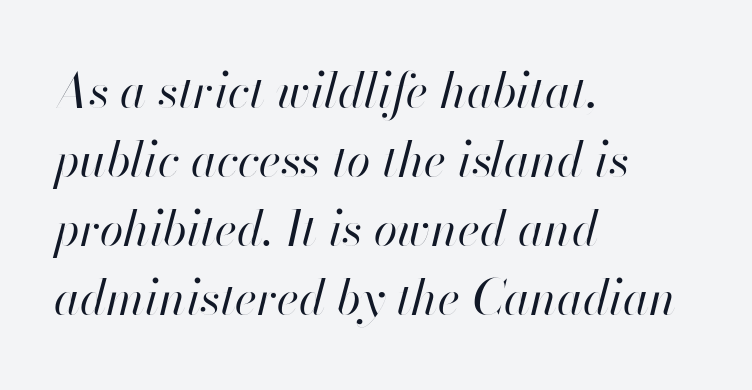
{"italic": "yes", "lean": "right", "slant_degrees": 13, "bold": "no", "weight": "regular", "width": "normal", "stroke_contrast": "high", "x_height": "small", "monospaced": "no", "underline": "no", "align": "left", "line_spacing": "normal", "line_spacing_ratio": 1.44, "letter_spacing": "normal", "letter_spacing_em": 0.0, "glyph_px": 48}
